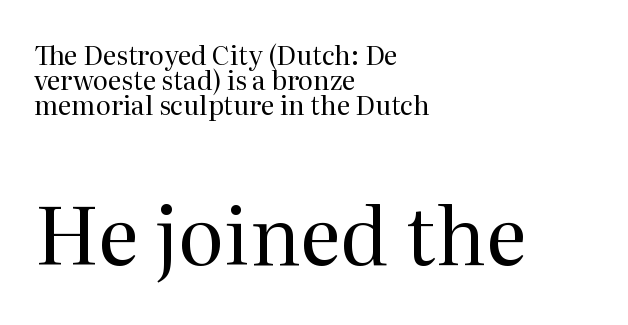
{"serif": "yes", "italic": "no", "bold": "no", "weight": "regular", "width": "normal", "stroke_contrast": "medium", "x_height": "medium", "monospaced": "no", "underline": "no", "align": "left", "line_spacing": "tight", "line_spacing_ratio": 0.96, "letter_spacing": "normal", "letter_spacing_em": 0.0, "larger_block": "second", "size_ratio": 3.04, "glyph_px": 79}
